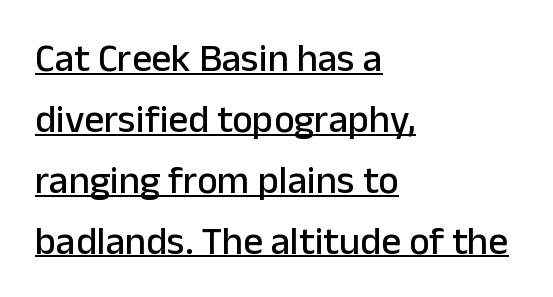
Q: Is the text italic (slanted)? A: No, it is upright.
Q: Is the typeface a serif or a sans-serif typeface? A: Sans-serif.
Q: Is the text underlined? A: Yes.
Q: How is the paragraph aligned? A: Left-aligned.
Q: Is the spacing between letters normal or unusually wide? A: Normal.
Q: Is the spacing between lines tight, normal or loose? A: Normal.
Q: Width (condensed, normal, or wide)? A: Normal.
Q: Stroke contrast? A: Low.
Q: x-height? A: Medium.
Q: Monospaced? A: No.
